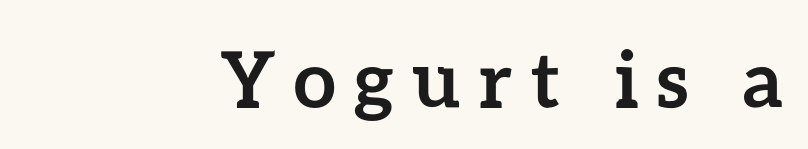
The image shows 77 px semibold type, upright; set right-aligned, unusually wide letter spacing (+0.24 em), not underlined; low stroke contrast and a medium x-height.
